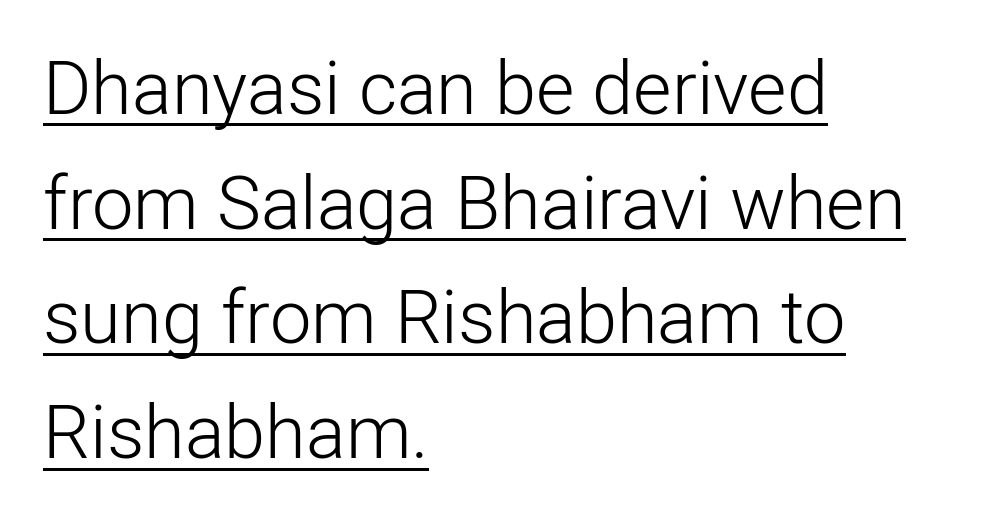
{"serif": "no", "italic": "no", "bold": "no", "weight": "light", "width": "normal", "stroke_contrast": "low", "x_height": "medium", "monospaced": "no", "underline": "yes", "align": "left", "line_spacing": "normal", "line_spacing_ratio": 1.55, "letter_spacing": "normal", "letter_spacing_em": 0.0, "glyph_px": 74}
